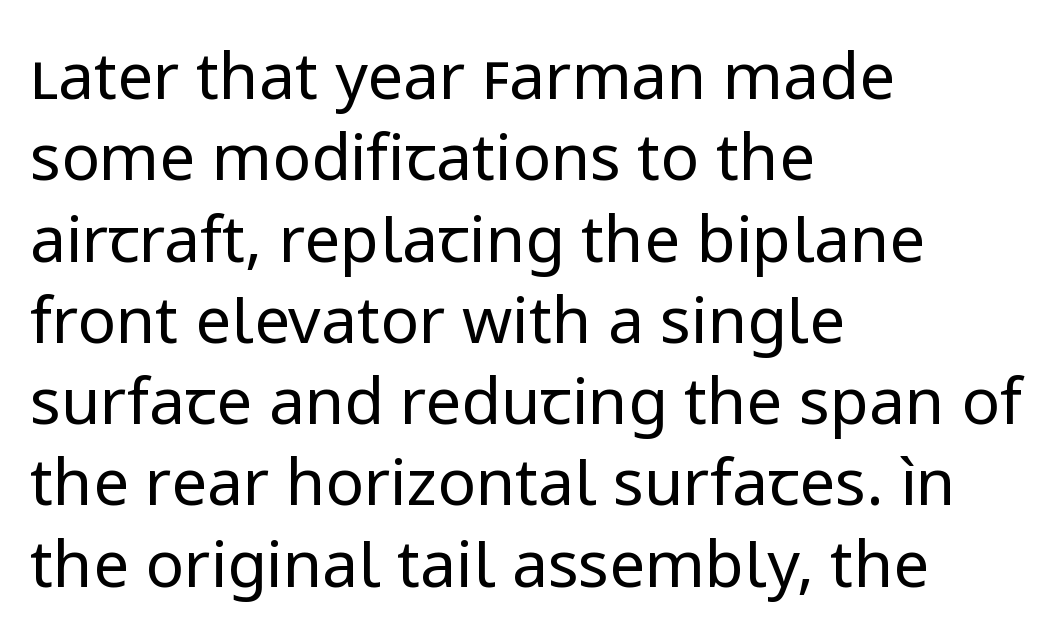
Does the lettering tilt? It doesn't — this is upright. If you drew a ruler down the left edge, every line would touch it. You could not count columns in this text — the font is proportionally spaced. The passage shown stacks its lines at a standard gap.
